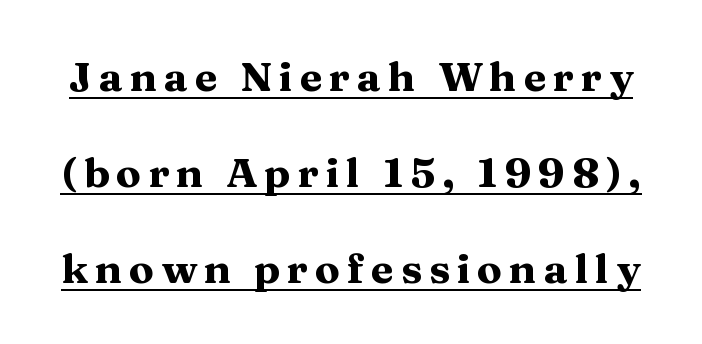
{"serif": "yes", "italic": "no", "bold": "yes", "weight": "heavy", "width": "wide", "stroke_contrast": "medium", "x_height": "medium", "monospaced": "no", "underline": "yes", "line_spacing": "loose", "line_spacing_ratio": 2.34, "glyph_px": 41}
